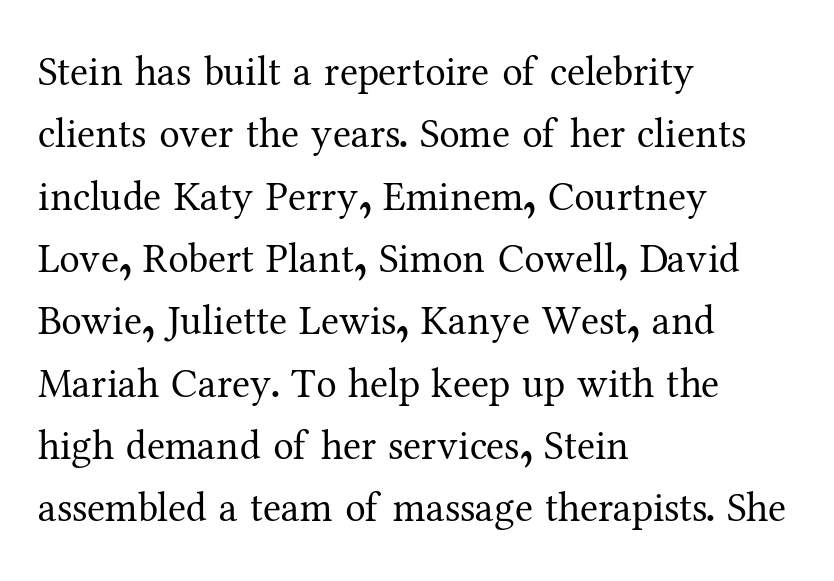
{"serif": "yes", "italic": "no", "bold": "no", "weight": "regular", "width": "normal", "stroke_contrast": "medium", "x_height": "medium", "monospaced": "no", "underline": "no", "align": "left", "line_spacing": "normal", "line_spacing_ratio": 1.52, "letter_spacing": "normal", "letter_spacing_em": 0.0, "glyph_px": 41}
